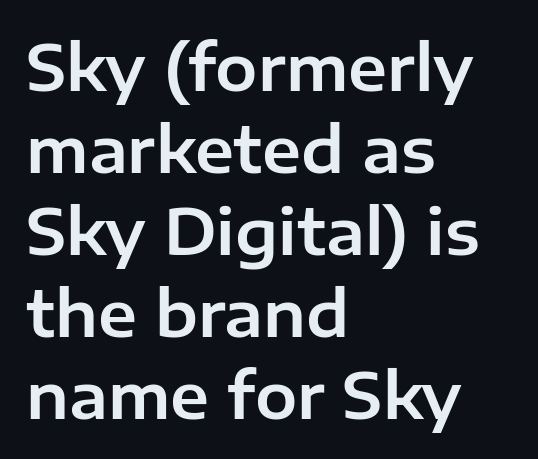
The image shows 63 px sans-serif type, upright; set left-aligned, normal line spacing (1.3x), normal letter spacing, not underlined; low stroke contrast and a medium x-height.
